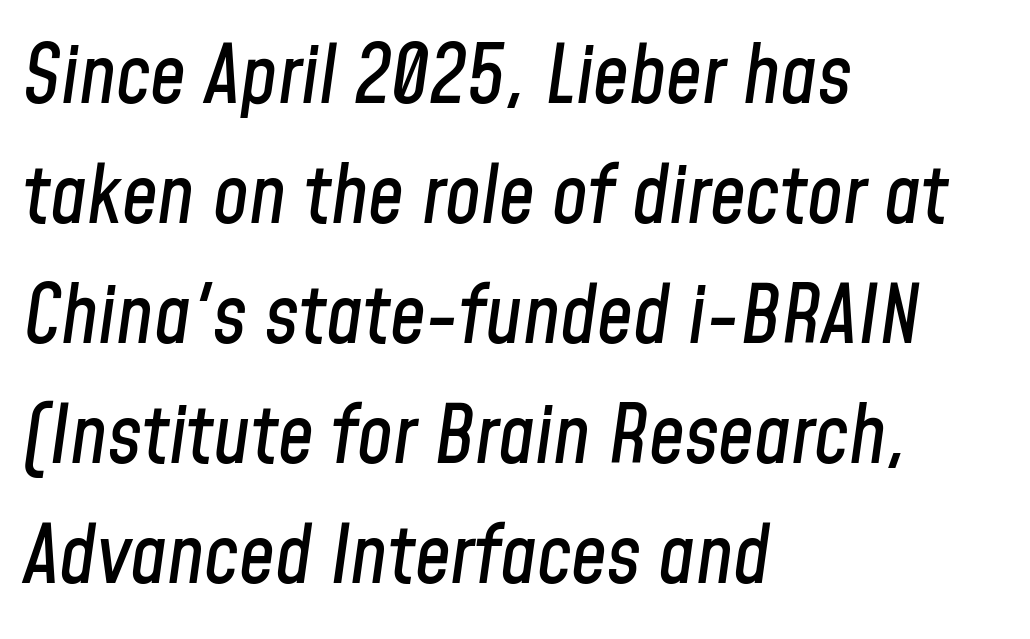
{"italic": "yes", "lean": "right", "slant_degrees": 8, "width": "condensed", "stroke_contrast": "low", "x_height": "medium", "monospaced": "no", "underline": "no", "align": "left", "line_spacing": "normal", "line_spacing_ratio": 1.5, "letter_spacing": "normal", "letter_spacing_em": 0.0, "glyph_px": 80}
